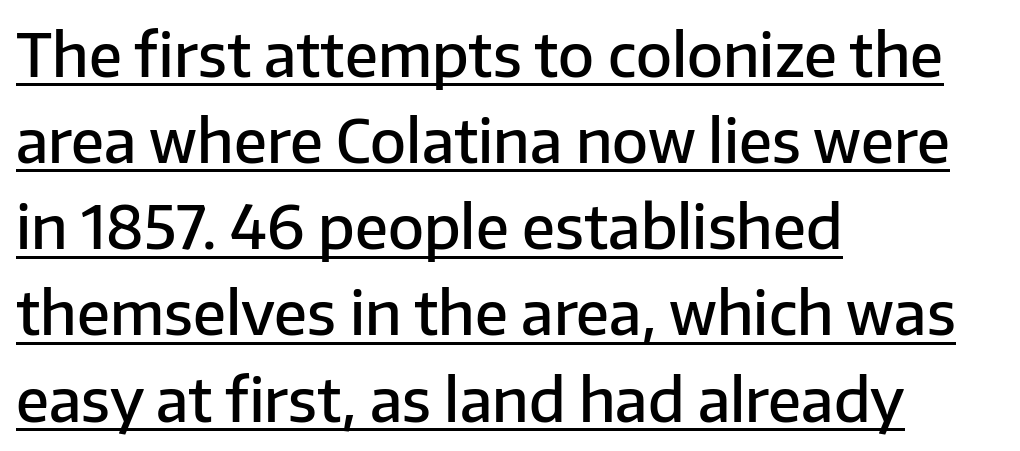
{"serif": "no", "italic": "no", "bold": "semi", "weight": "semibold", "width": "normal", "stroke_contrast": "low", "x_height": "medium", "monospaced": "no", "underline": "yes", "align": "left", "line_spacing": "normal", "line_spacing_ratio": 1.46, "letter_spacing": "normal", "letter_spacing_em": 0.0, "glyph_px": 59}
